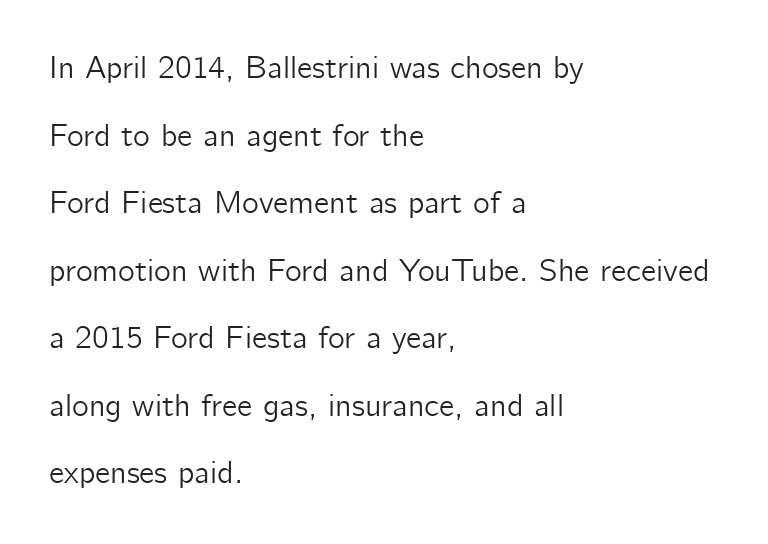
{"serif": "no", "italic": "no", "width": "normal", "stroke_contrast": "low", "x_height": "medium", "monospaced": "no", "underline": "no", "align": "left", "line_spacing": "loose", "line_spacing_ratio": 2.11, "letter_spacing": "normal", "letter_spacing_em": 0.0, "glyph_px": 32}
